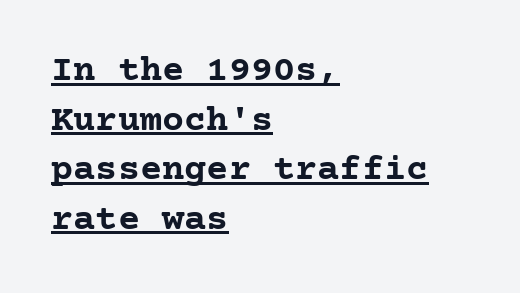
How are the letters spaced? Ordinarily, with no added tracking. No italicization has been applied; the sample stays upright. Typographically, this falls in the serif category. Every letter is thick-stroked: bold, no question.
